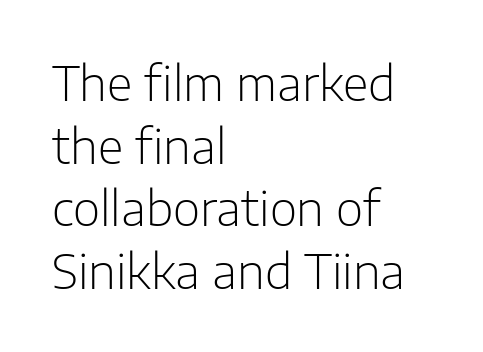
{"serif": "no", "italic": "no", "bold": "no", "weight": "light", "width": "normal", "stroke_contrast": "low", "x_height": "medium", "monospaced": "no", "underline": "no", "align": "left", "line_spacing": "normal", "line_spacing_ratio": 1.33, "letter_spacing": "normal", "letter_spacing_em": 0.0, "glyph_px": 47}
